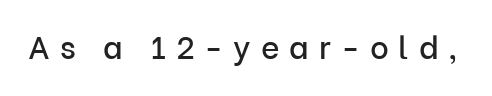
This is the regular roman posture of the typeface. No word sits above an underline. Note the varied advance widths — an 'i' is clearly narrower than an 'm'. Font category for this specimen: sans-serif.
